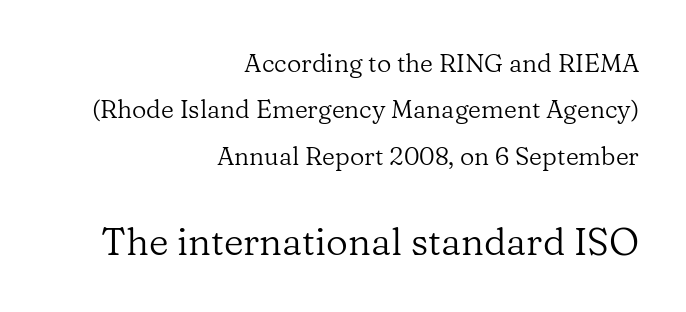
Q: Is the text bold? A: No.
Q: Is the text italic (slanted)? A: No, it is upright.
Q: Is the typeface a serif or a sans-serif typeface? A: Serif.
Q: Is the text underlined? A: No.
Q: How is the paragraph aligned? A: Right-aligned.
Q: Is the spacing between letters normal or unusually wide? A: Normal.
Q: Which block of text is set in a larger size, the first (top) or the second (bottom)? A: The second (bottom) one.
Q: Width (condensed, normal, or wide)? A: Normal.
Q: Stroke contrast? A: Low.
Q: x-height? A: Medium.
Q: Monospaced? A: No.
